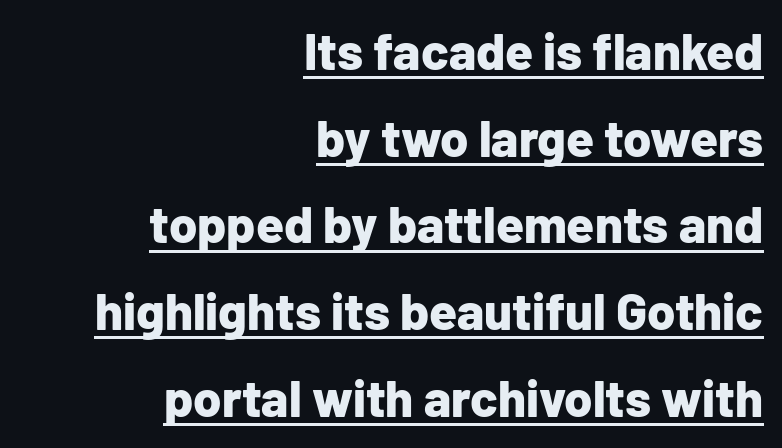
Notice how thick the strokes are: this is what a full bold looks like. The text block is weighted toward the right margin, trailing off unevenly leftward. Successive baselines arrive at the customary interval. Italic? Not at all — the glyphs are vertical.
